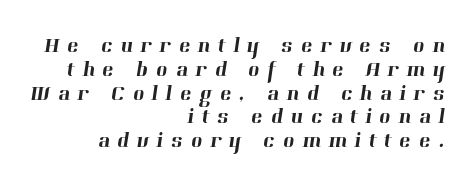
Is the letter spacing exaggerated? Yes — the characters are pushed far apart. Successive baselines arrive quickly, one right under another. The string is rendered with underlining switched off. Casual observation: everything's shoved over to the right.
